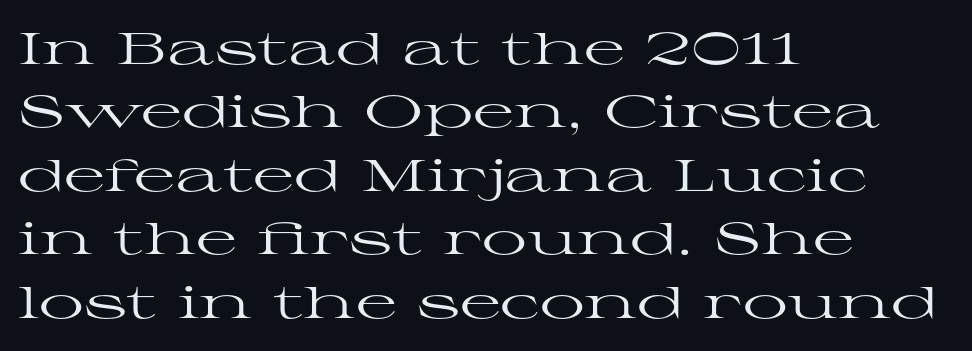
The image shows 45 px regular-weight, wide serif type, upright; set left-aligned, normal line spacing (1.41x), normal letter spacing, not underlined; high stroke contrast and a medium x-height.
